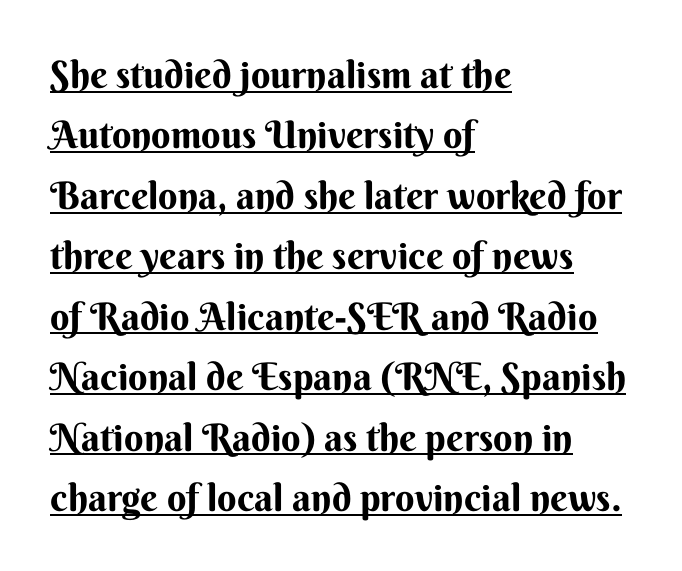
{"serif": "no", "italic": "no", "bold": "yes", "weight": "bold", "width": "normal", "stroke_contrast": "medium", "x_height": "small", "monospaced": "no", "underline": "yes", "align": "left", "line_spacing": "normal", "line_spacing_ratio": 1.59, "letter_spacing": "normal", "letter_spacing_em": 0.0, "glyph_px": 38}
